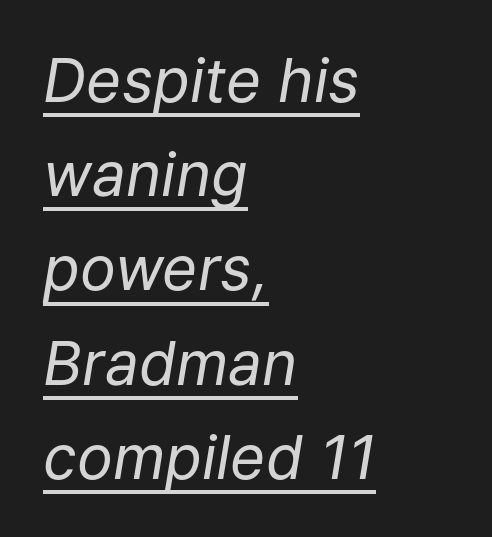
Q: Is the text bold? A: No.
Q: Is the text italic (slanted)? A: Yes, it leans right by about 9 degrees.
Q: Is the text underlined? A: Yes.
Q: How is the paragraph aligned? A: Left-aligned.
Q: Is the spacing between letters normal or unusually wide? A: Normal.
Q: Is the spacing between lines tight, normal or loose? A: Normal.
Q: Width (condensed, normal, or wide)? A: Normal.
Q: Stroke contrast? A: Low.
Q: x-height? A: Medium.
Q: Monospaced? A: No.
